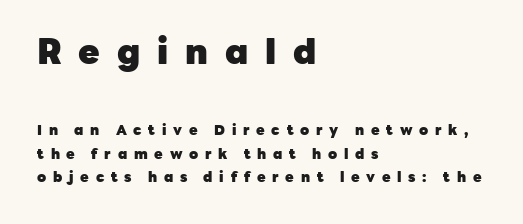
The typeface chosen for these lines omits serifs. Underlining? Definitely not there. You could not count columns in this text — the font is proportionally spaced. Does extra space separate the letters? Yes, quite a lot of it. Look at the glyph heights: the upper group is clearly the bigger setting. The space between consecutive lines is moderate.
